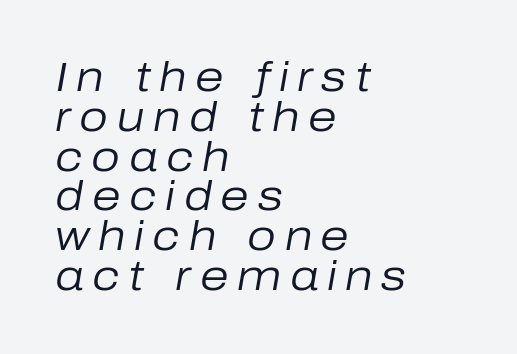
The image shows 41 px regular-weight type, italic (leaning right); set left-aligned, tight line spacing (0.97x), unusually wide letter spacing (+0.21 em), not underlined; low stroke contrast and a medium x-height.
